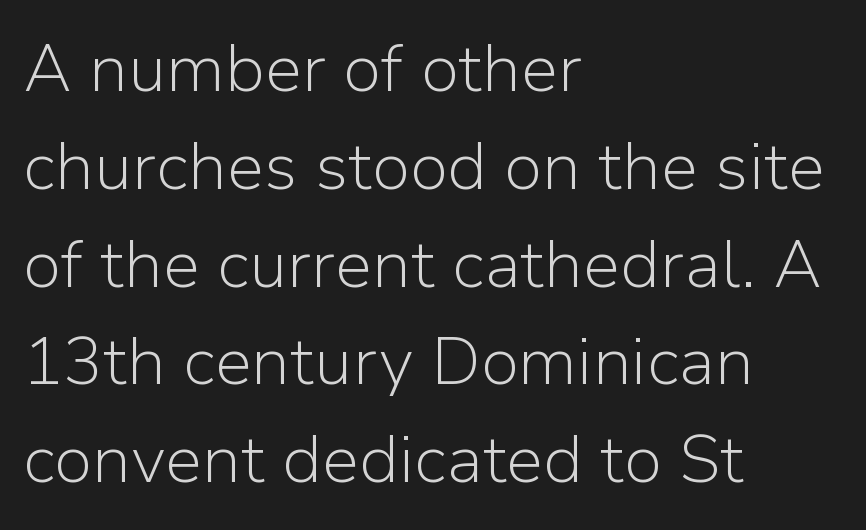
The typesetting does not lean heavy: it is not bold. You could not count columns in this text — the font is proportionally spaced. This rendering features lettering with no underline. The type sits square on the baseline with zero lean. Letter spacing: default. The rag falls on the right side of this text block.
